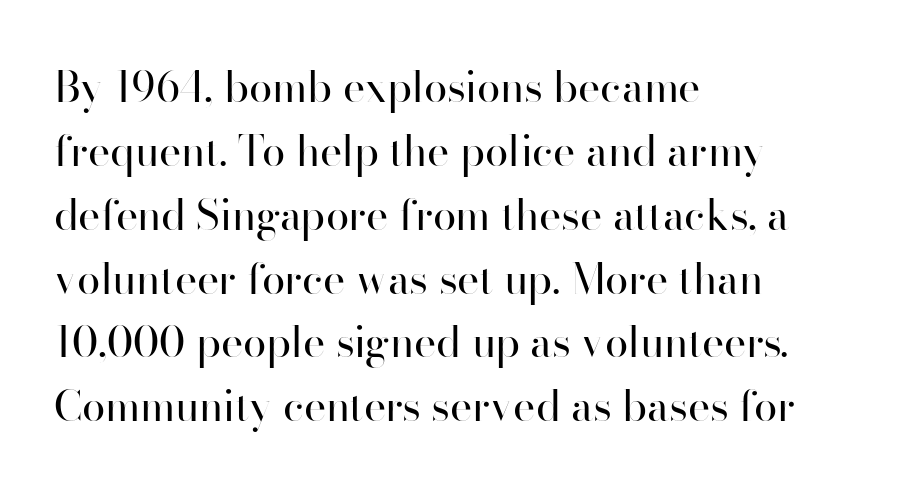
Q: Is the text bold? A: No.
Q: Is the text italic (slanted)? A: No, it is upright.
Q: Is the typeface a serif or a sans-serif typeface? A: Sans-serif.
Q: Is the text underlined? A: No.
Q: How is the paragraph aligned? A: Left-aligned.
Q: Is the spacing between letters normal or unusually wide? A: Normal.
Q: Is the spacing between lines tight, normal or loose? A: Normal.
Q: Width (condensed, normal, or wide)? A: Normal.
Q: Stroke contrast? A: High.
Q: x-height? A: Small.
Q: Monospaced? A: No.
